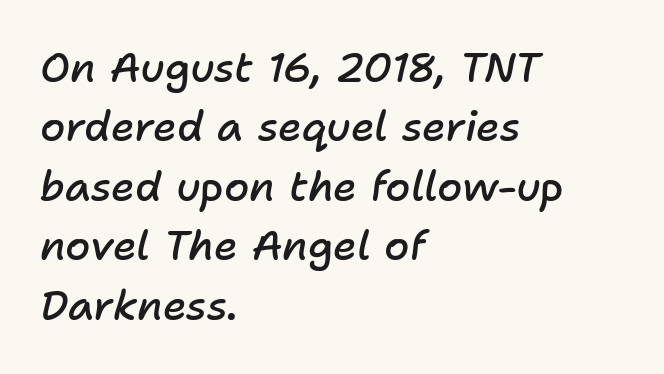
Q: Is the text bold? A: Semi-bold.
Q: Is the text italic (slanted)? A: Yes, it leans right by about 11 degrees.
Q: Is the text underlined? A: No.
Q: How is the paragraph aligned? A: Left-aligned.
Q: Is the spacing between letters normal or unusually wide? A: Normal.
Q: Is the spacing between lines tight, normal or loose? A: Normal.
Q: Width (condensed, normal, or wide)? A: Normal.
Q: Stroke contrast? A: Low.
Q: x-height? A: Medium.
Q: Monospaced? A: No.
